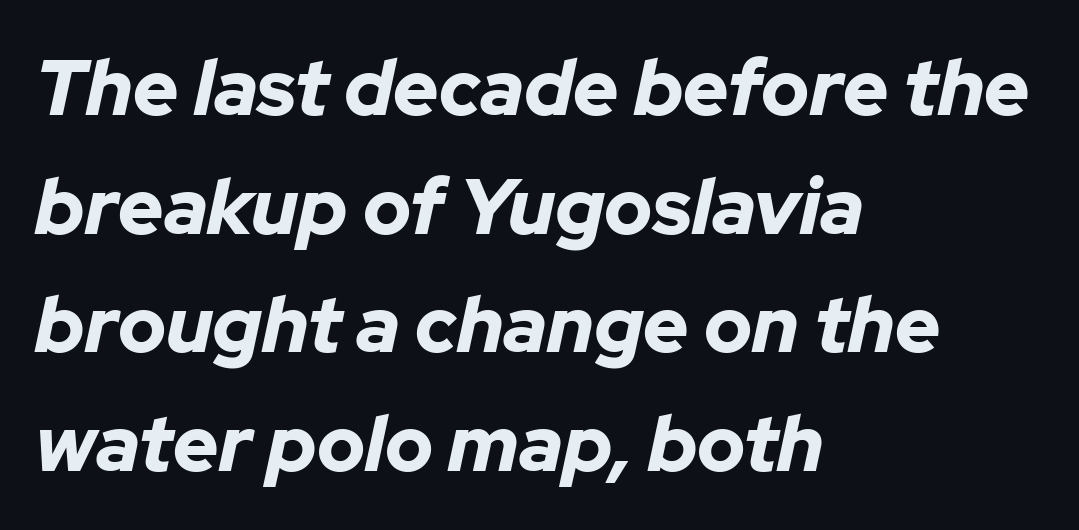
Q: Is the text bold? A: Yes.
Q: Is the text italic (slanted)? A: Yes, it leans right by about 12 degrees.
Q: Is the text underlined? A: No.
Q: How is the paragraph aligned? A: Left-aligned.
Q: Is the spacing between letters normal or unusually wide? A: Normal.
Q: Is the spacing between lines tight, normal or loose? A: Normal.
Q: Width (condensed, normal, or wide)? A: Normal.
Q: Stroke contrast? A: Low.
Q: x-height? A: Medium.
Q: Monospaced? A: No.
